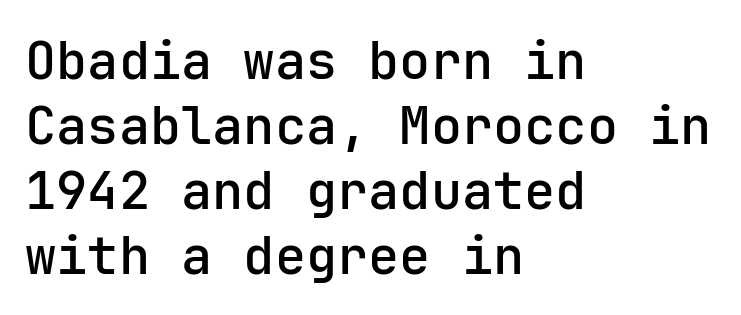
{"serif": "no", "italic": "no", "width": "normal", "stroke_contrast": "low", "x_height": "medium", "monospaced": "yes", "underline": "no", "align": "left", "line_spacing": "normal", "line_spacing_ratio": 1.25, "letter_spacing": "normal", "letter_spacing_em": 0.0, "glyph_px": 52}
